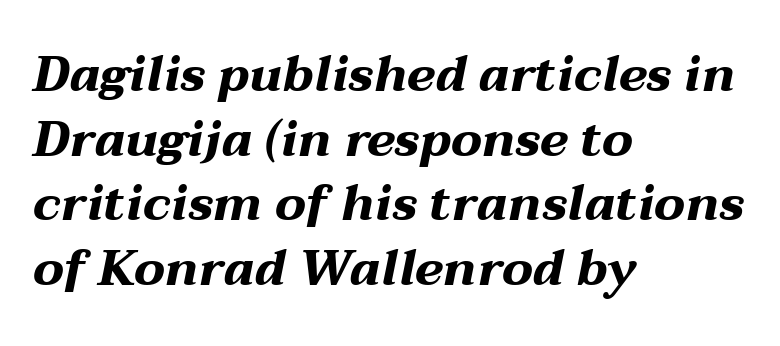
Beneath every word, the page is bare. These lines carry a lot of weight — the face is fully bold. Does the leading feel generous? No, just average. This sample uses an oblique cut, with every glyph tilted off the vertical.
